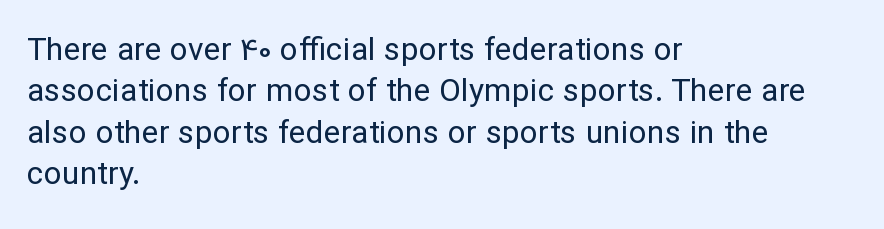
{"serif": "no", "italic": "no", "bold": "no", "weight": "regular", "width": "normal", "stroke_contrast": "low", "x_height": "medium", "monospaced": "no", "underline": "no", "align": "left", "line_spacing": "normal", "line_spacing_ratio": 1.29, "letter_spacing": "normal", "letter_spacing_em": 0.0, "glyph_px": 32}
